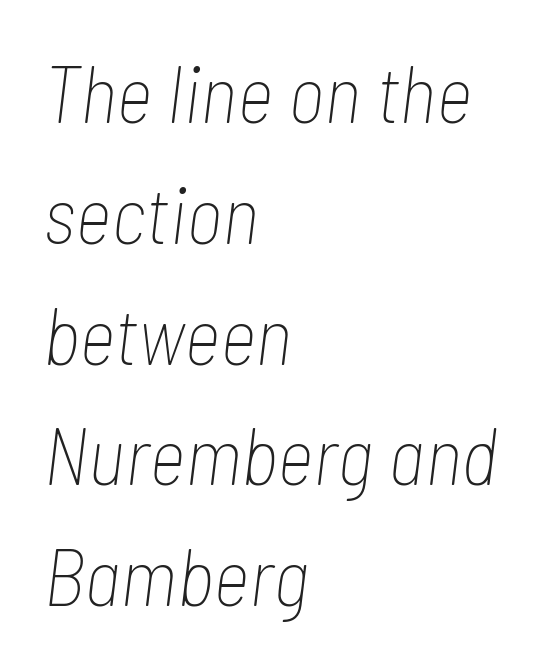
The image shows 80 px thin, condensed type, italic (leaning right); set left-aligned, normal line spacing (1.51x), normal letter spacing, not underlined; low stroke contrast and a medium x-height.
